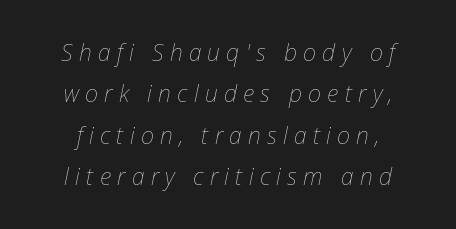
The image shows 23 px text type, italic (leaning right); set line spacing 1.8x, unusually wide letter spacing (+0.27 em), not underlined.
